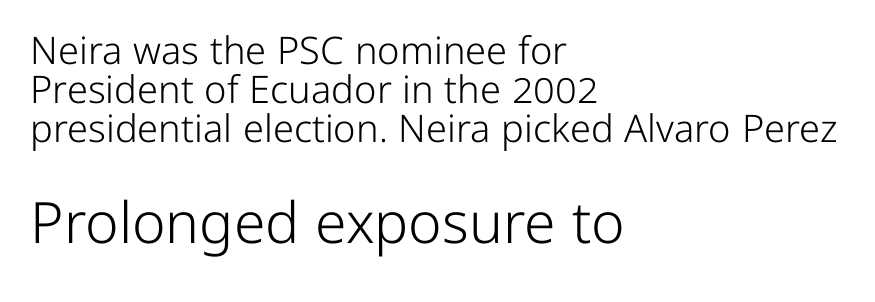
A typesetter would mark this as roman, not italic. The font family rendered here belongs to the sans-serif group. The vertical gap from one line to the next is small. Decoration check: the copy has no underline. There is no visible air inserted between adjacent glyphs.
